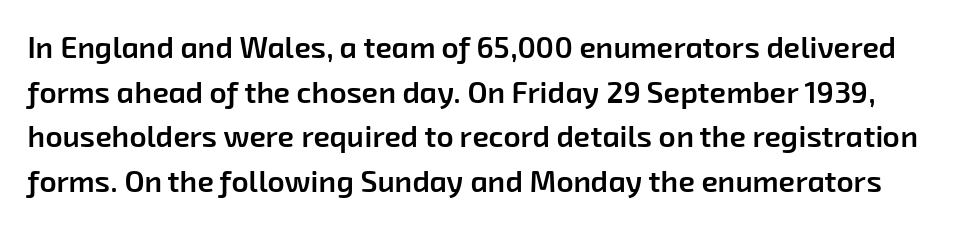
The image shows 30 px semibold sans-serif type; set normal line spacing (1.49x), normal letter spacing, not underlined; low stroke contrast and a medium x-height.
